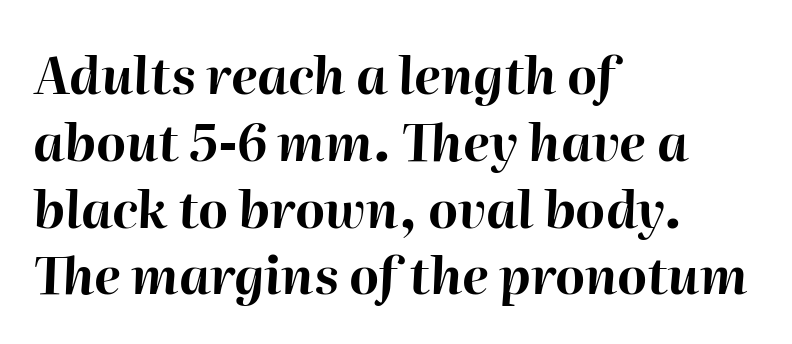
The image shows 51 px bold type, italic (leaning right); set left-aligned, normal line spacing (1.31x), normal letter spacing, not underlined; high stroke contrast and a medium x-height.
